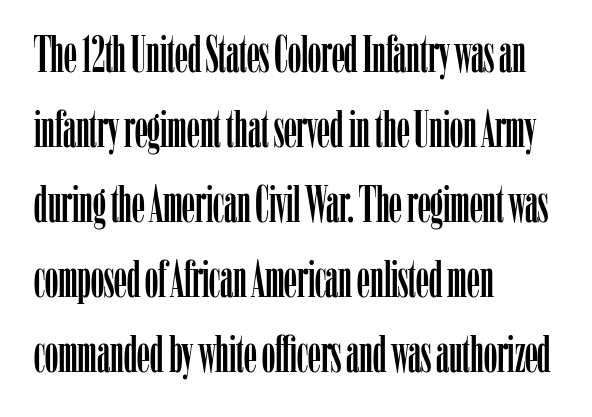
The image shows 52 px condensed serif type, upright; set left-aligned, normal line spacing (1.44x), normal letter spacing, not underlined; low stroke contrast and a medium x-height.
